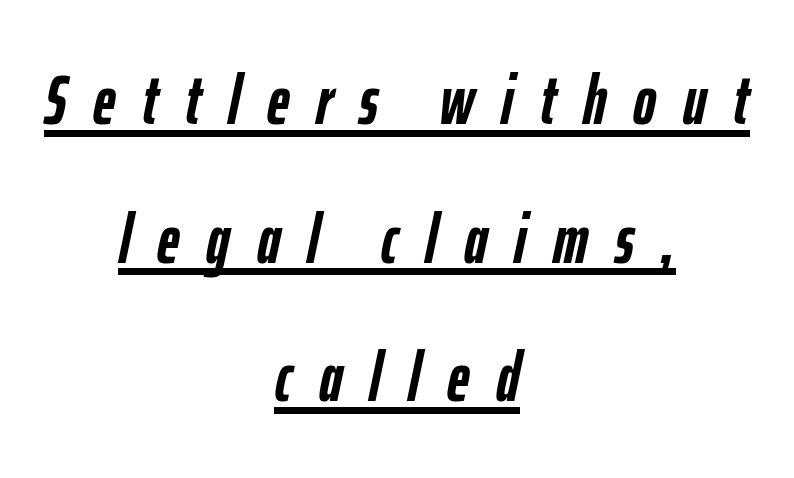
{"italic": "yes", "lean": "right", "slant_degrees": 12, "bold": "yes", "weight": "semibold", "width": "condensed", "stroke_contrast": "low", "x_height": "medium", "monospaced": "no", "underline": "yes", "align": "center", "line_spacing": "loose", "line_spacing_ratio": 2.01, "letter_spacing": "wide", "letter_spacing_em": 0.39, "glyph_px": 69}
